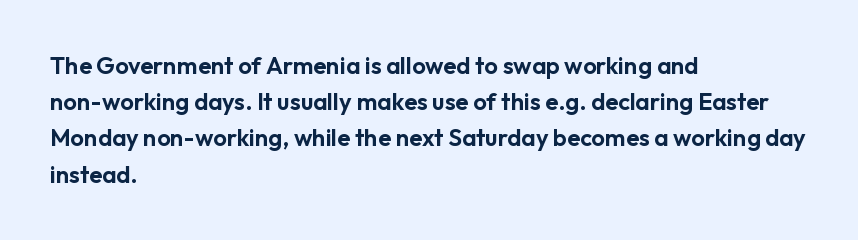
Q: Is the text italic (slanted)? A: No, it is upright.
Q: Is the text underlined? A: No.
Q: How is the paragraph aligned? A: Left-aligned.
Q: Is the spacing between letters normal or unusually wide? A: Normal.
Q: Is the spacing between lines tight, normal or loose? A: Normal.
